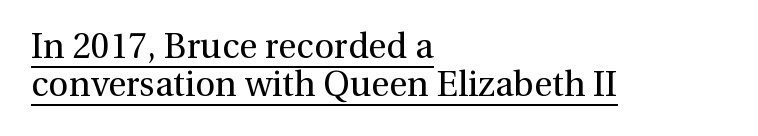
Looks like regular typesetting: each glyph gets only the width it needs. Small tapered or slab feet sit at the stroke ends, so this counts as serif. These lines keep a tight, regular rhythm from letter to letter. Students, observe the line beneath the letters — that is underlining.
